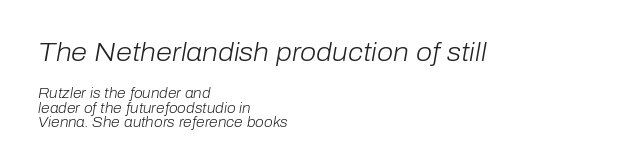
The image shows 26 px text type, italic (leaning right); set left-aligned, tight line spacing (1.02x), normal letter spacing, not underlined; the first (top) block is 1.86x larger.
